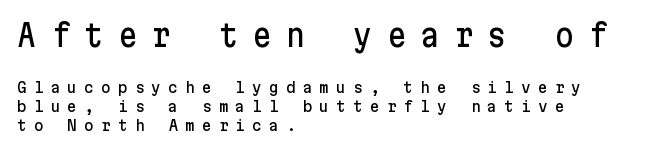
The image shows 30 px sans-serif type, upright; set left-aligned, normal line spacing (1.25x), unusually wide letter spacing (+0.47 em), not underlined; the first (top) block is 2.0x larger; low stroke contrast and a medium x-height.
